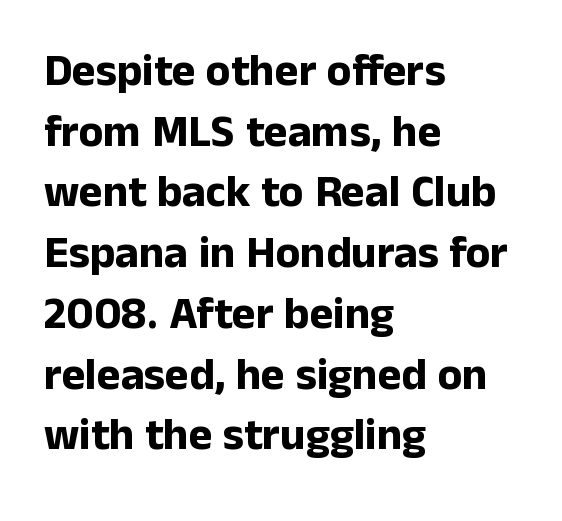
Q: Is the text bold? A: Yes.
Q: Is the text italic (slanted)? A: No, it is upright.
Q: Is the typeface a serif or a sans-serif typeface? A: Sans-serif.
Q: Is the text underlined? A: No.
Q: How is the paragraph aligned? A: Left-aligned.
Q: Is the spacing between letters normal or unusually wide? A: Normal.
Q: Is the spacing between lines tight, normal or loose? A: Normal.
Q: Width (condensed, normal, or wide)? A: Normal.
Q: Stroke contrast? A: Low.
Q: x-height? A: Medium.
Q: Monospaced? A: No.
